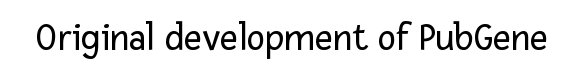
Q: Is the text bold? A: No.
Q: Is the text italic (slanted)? A: No, it is upright.
Q: Is the typeface a serif or a sans-serif typeface? A: Sans-serif.
Q: Is the text underlined? A: No.
Q: Is the spacing between letters normal or unusually wide? A: Normal.
Q: Width (condensed, normal, or wide)? A: Normal.
Q: Stroke contrast? A: Low.
Q: x-height? A: Medium.
Q: Monospaced? A: No.
